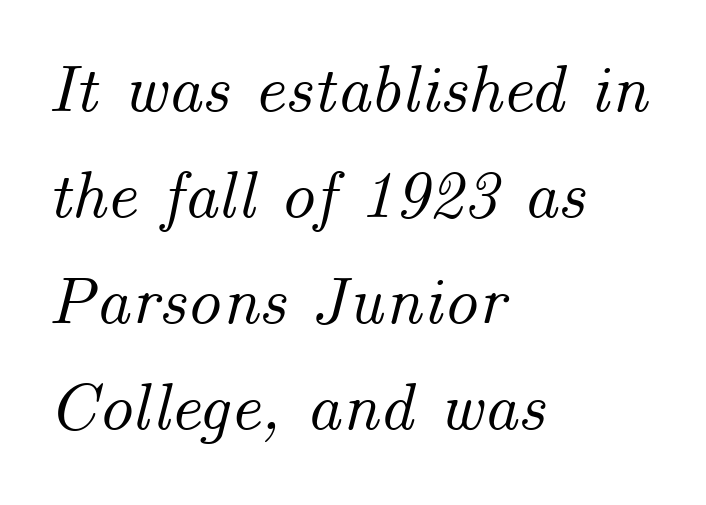
Caption: multi-line text, flush left, ragged right. Looks like regular typesetting: each glyph gets only the width it needs. Check under the words: just untouched page. This rendering leaves character spacing at its baseline value. Quick note: interline space is typical.
